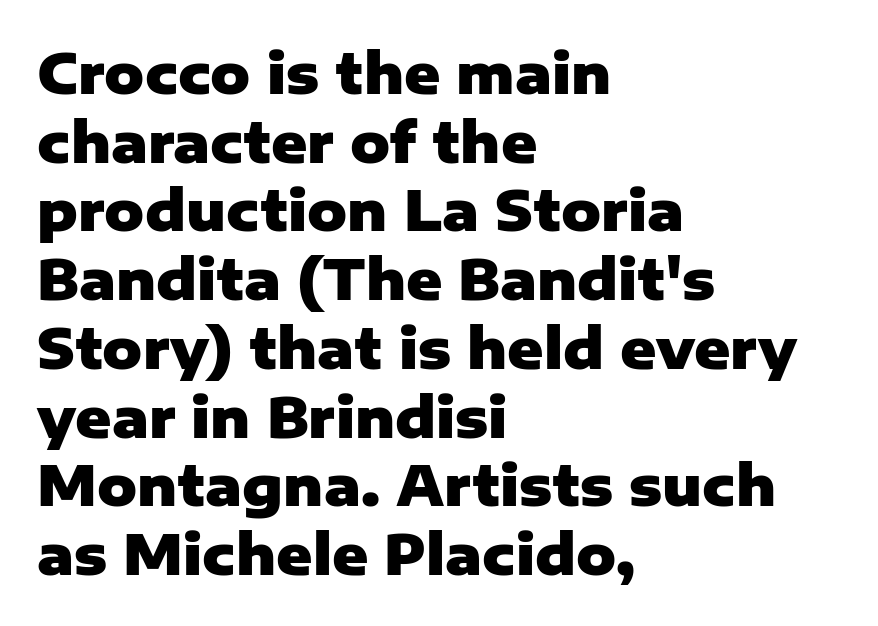
I'd call this a sans setting — the letters go barefoot. These lines are set flush left with a ragged right edge. Heft: maximum for text — a bold. What's the leading like? Ordinary, nothing unusual. This rendering features lettering with no underline.
